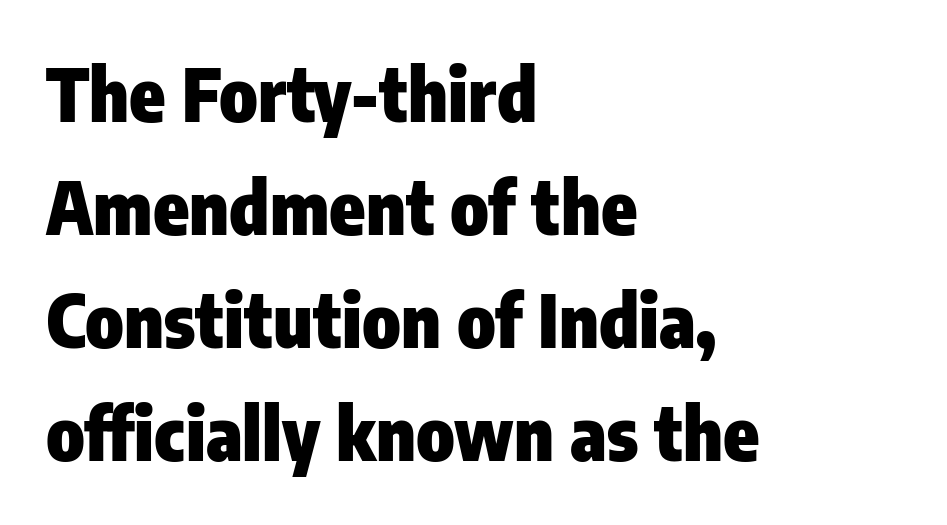
The image shows 73 px heavy, condensed sans-serif type, upright; set left-aligned, normal line spacing (1.55x), normal letter spacing, not underlined; low stroke contrast and a medium x-height.
